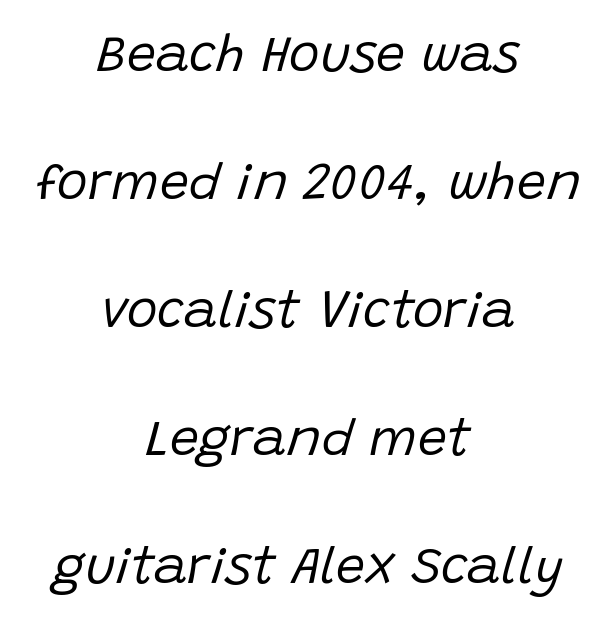
Q: Is the text bold? A: No.
Q: Is the text italic (slanted)? A: Yes, it leans right by about 15 degrees.
Q: Is the text underlined? A: No.
Q: How is the paragraph aligned? A: Centered.
Q: Is the spacing between letters normal or unusually wide? A: Normal.
Q: Is the spacing between lines tight, normal or loose? A: Loose.
Q: Width (condensed, normal, or wide)? A: Normal.
Q: Stroke contrast? A: Low.
Q: x-height? A: Large.
Q: Monospaced? A: No.
